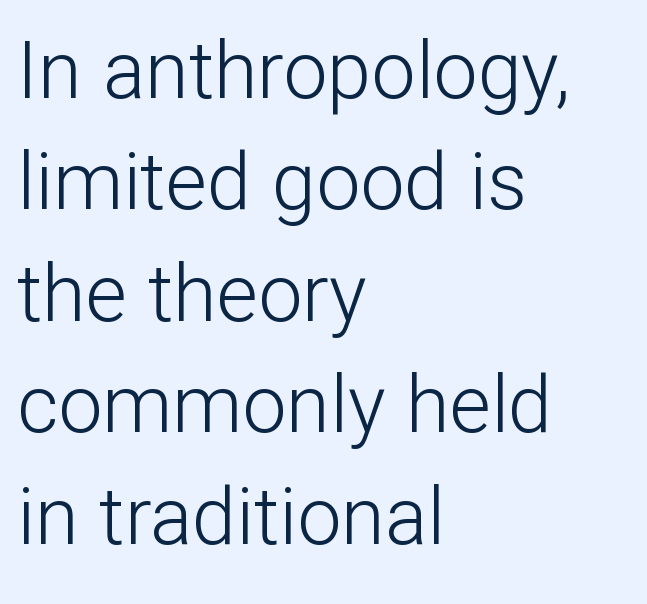
Q: Is the text bold? A: No.
Q: Is the text italic (slanted)? A: No, it is upright.
Q: Is the typeface a serif or a sans-serif typeface? A: Sans-serif.
Q: Is the text underlined? A: No.
Q: How is the paragraph aligned? A: Left-aligned.
Q: Is the spacing between letters normal or unusually wide? A: Normal.
Q: Is the spacing between lines tight, normal or loose? A: Normal.
Q: Width (condensed, normal, or wide)? A: Normal.
Q: Stroke contrast? A: Low.
Q: x-height? A: Medium.
Q: Monospaced? A: No.
